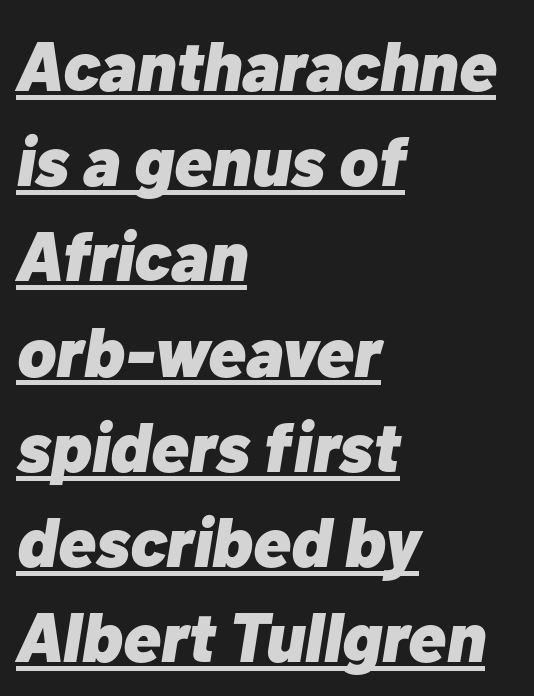
Each new line begins a customary step beneath the previous one. The rendering uses natural spacing where letterforms have individual widths. Pretty heavy lettering here — definitely bold. A typesetter would mark this as italic. Inter-character spacing is left at the font's built-in metrics. Students, observe the line beneath the letters — that is underlining.
